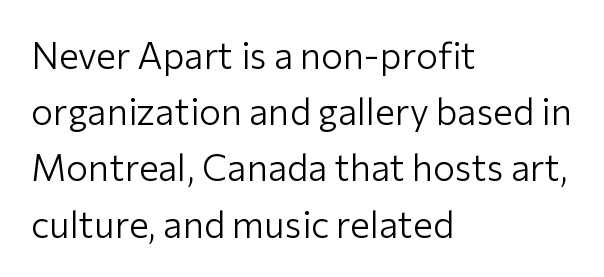
Q: Is the text bold? A: No.
Q: Is the text italic (slanted)? A: No, it is upright.
Q: Is the typeface a serif or a sans-serif typeface? A: Sans-serif.
Q: Is the text underlined? A: No.
Q: How is the paragraph aligned? A: Left-aligned.
Q: Is the spacing between letters normal or unusually wide? A: Normal.
Q: Is the spacing between lines tight, normal or loose? A: Normal.
Q: Width (condensed, normal, or wide)? A: Normal.
Q: Stroke contrast? A: Low.
Q: x-height? A: Medium.
Q: Monospaced? A: No.
